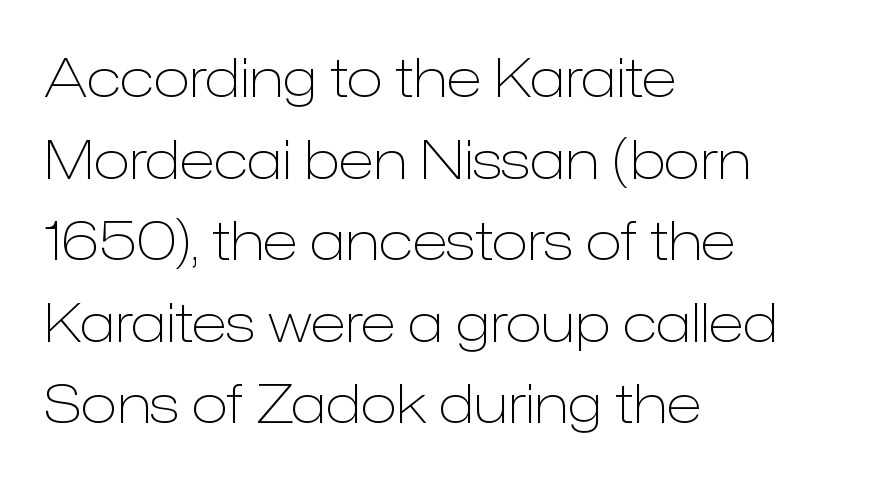
Q: Is the text bold? A: No.
Q: Is the text italic (slanted)? A: No, it is upright.
Q: Is the typeface a serif or a sans-serif typeface? A: Sans-serif.
Q: Is the text underlined? A: No.
Q: How is the paragraph aligned? A: Left-aligned.
Q: Is the spacing between letters normal or unusually wide? A: Normal.
Q: Is the spacing between lines tight, normal or loose? A: Normal.
Q: Width (condensed, normal, or wide)? A: Normal.
Q: Stroke contrast? A: Low.
Q: x-height? A: Medium.
Q: Monospaced? A: No.
